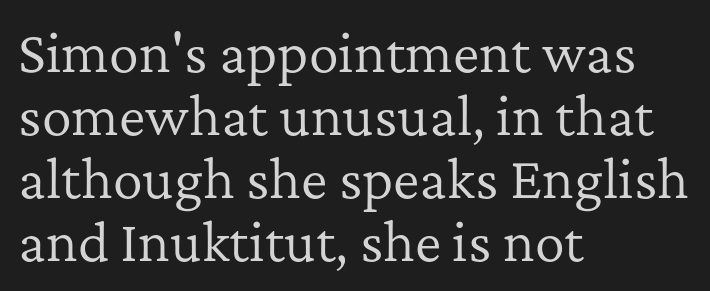
Standard letterfit; no display-style spreading of the glyphs. A typesetter would call this proportional, since set widths differ per character. Whoever set this chose a conventional vertical rhythm. The typography opts for an upright posture over an oblique one.
